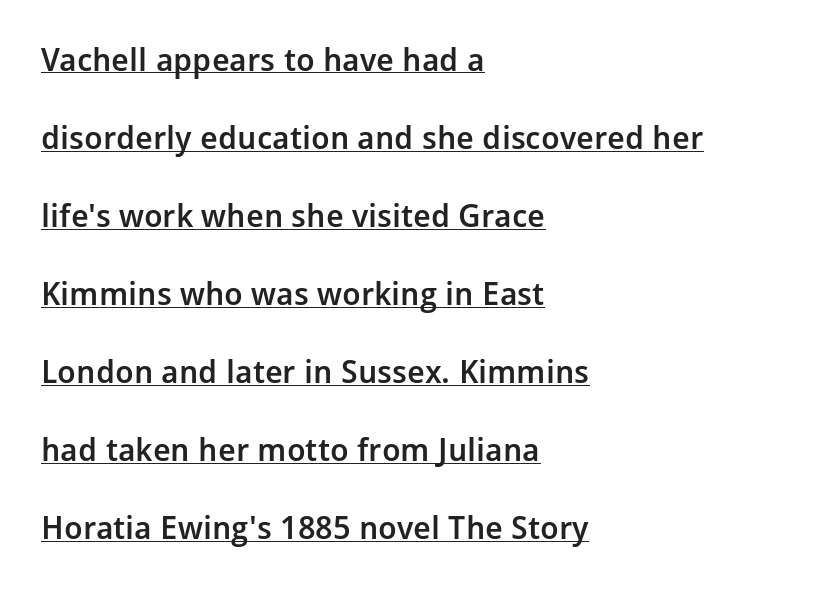
The image shows 32 px semibold sans-serif type, upright; set left-aligned, loose line spacing (2.44x), normal letter spacing, underlined; low stroke contrast and a medium x-height.
